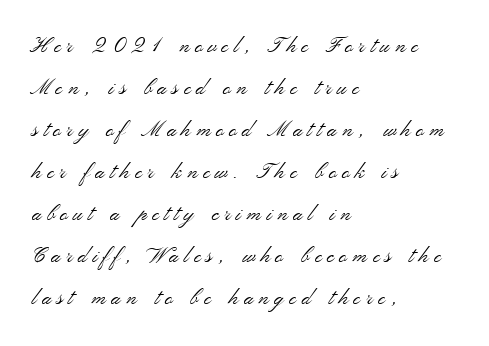
A classic flush-left, rag-right setting is used for this passage. Summary of weight: not heavy and not bold. The space directly below the letters is spotless. The block of text is sparse from top to bottom, with ample space between rows.
